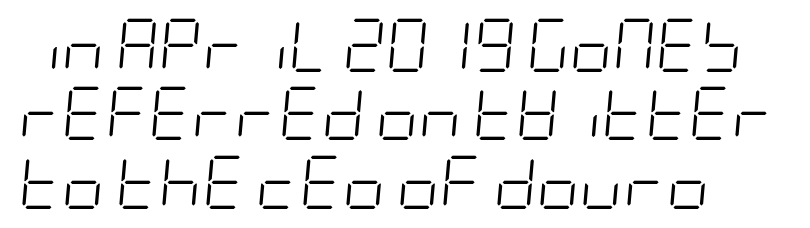
A light-to-regular cut is what we see here. The typesetter chose a ragged-right arrangement here. The zone under the glyphs is completely vacant. The axis of the letterforms is tilted away from vertical.
